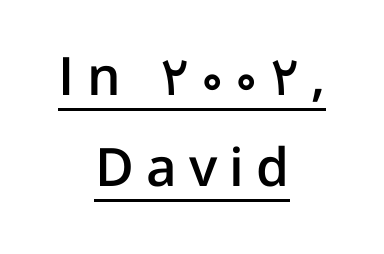
{"serif": "no", "italic": "no", "bold": "semi", "weight": "semibold", "width": "normal", "stroke_contrast": "low", "x_height": "medium", "monospaced": "no", "underline": "yes", "align": "center", "line_spacing_ratio": 1.72, "letter_spacing": "wide", "letter_spacing_em": 0.23, "glyph_px": 53}
